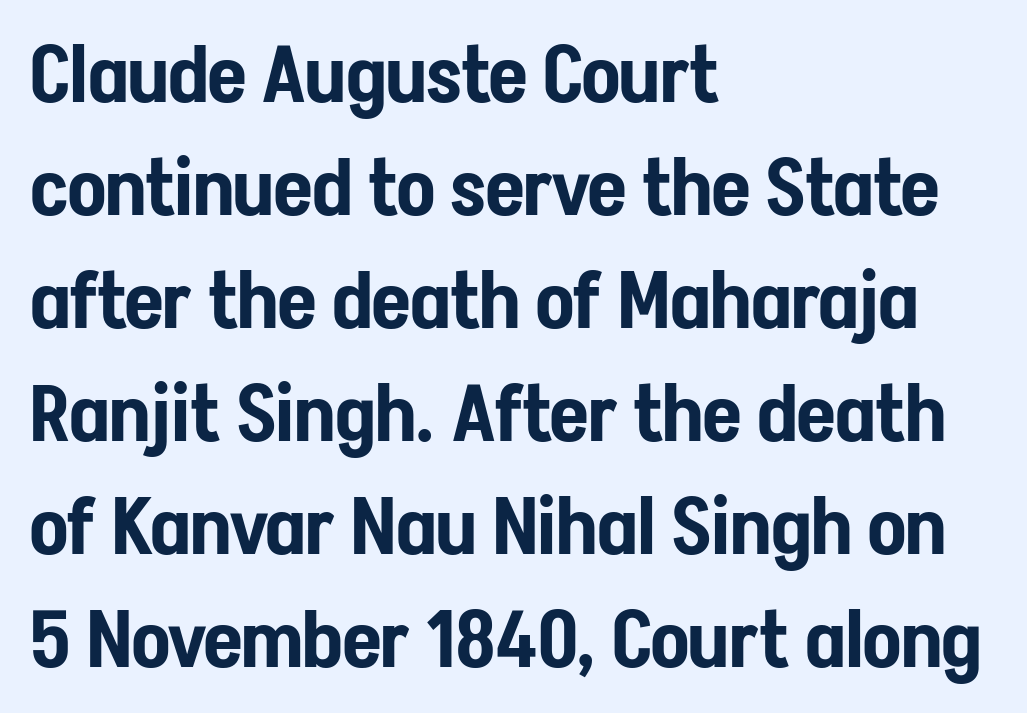
The ragged edge is on the right, which tells us the setting is flush left. Lines of text with bare space underneath. How are the letters spaced? Ordinarily, with no added tracking. The face used here is proportionally spaced, like ordinary book or web type. Upright lettering throughout.
